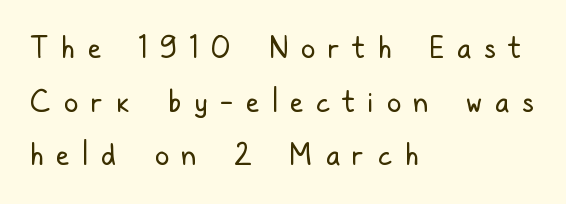
Proportional: the letters do not fall into vertical columns. Weight: regular or lighter. The paragraph shown leans on its left margin. Glance below the letters and you will spot only blank space.
